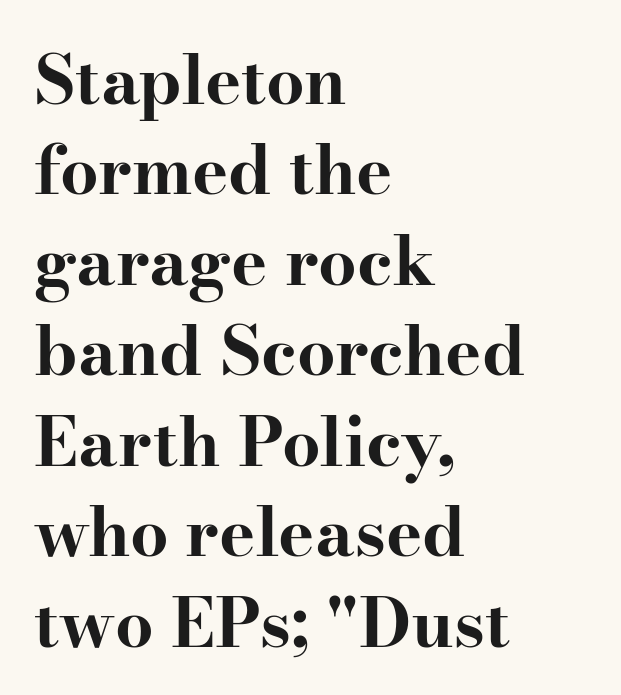
The image shows 68 px bold, wide serif type, upright; set left-aligned, normal line spacing (1.33x), normal letter spacing, not underlined; high stroke contrast and a small x-height.
